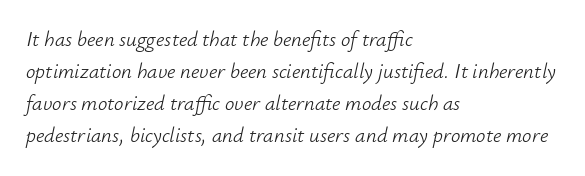
The image shows 21 px text type, italic (leaning right); set left-aligned, normal line spacing (1.53x), normal letter spacing, not underlined.
